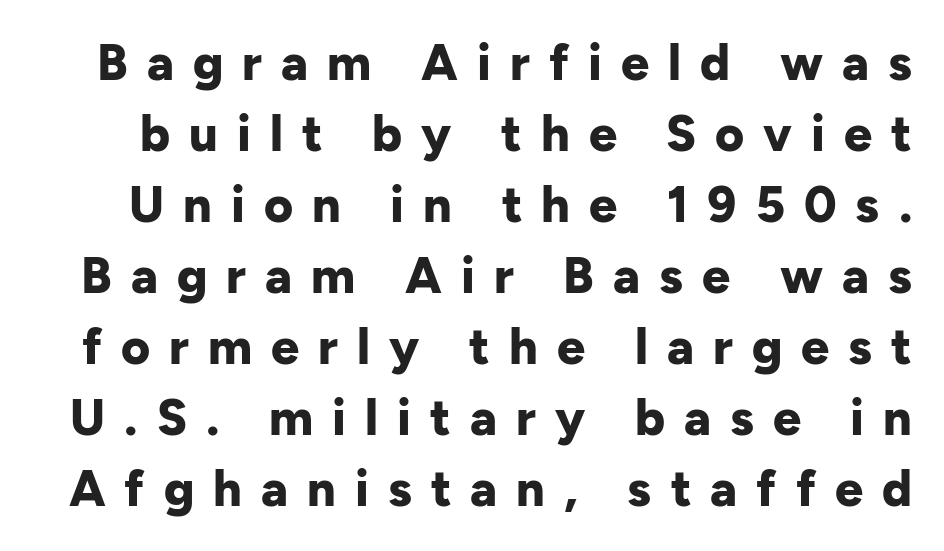
Unlike a traditional serif, this face leaves its strokes unadorned. The gaps between neighbouring characters are conspicuously large. Quick note: underline off. This is roman type, the default non-slanted kind. You could not count columns in this text — the font is proportionally spaced. This sample keeps an unexceptional amount of space between lines.
